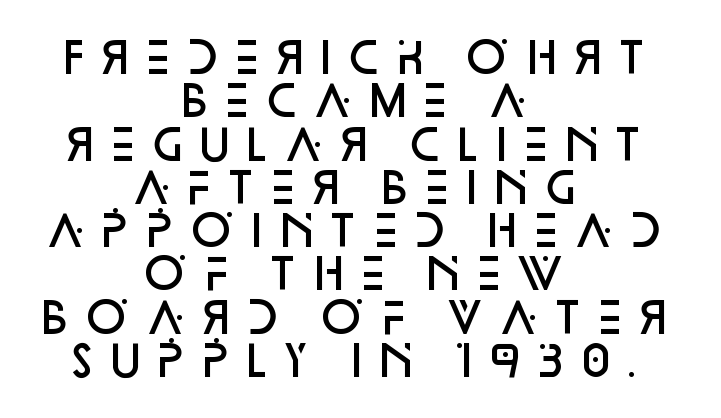
The image shows 42 px semibold sans-serif type, upright; set centered, tight line spacing (1.03x), not underlined; low stroke contrast and a large x-height.
